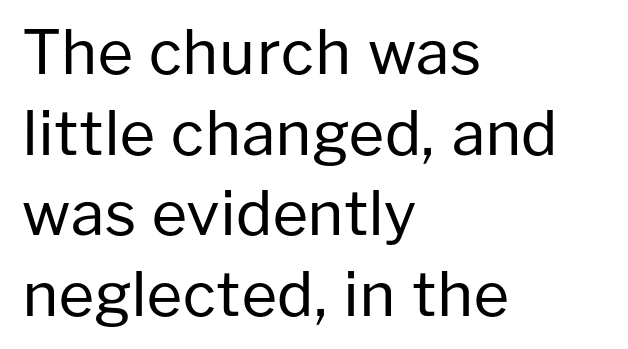
The image shows 61 px regular-weight sans-serif type, upright; set left-aligned, normal line spacing (1.32x), normal letter spacing, not underlined; low stroke contrast and a medium x-height.
